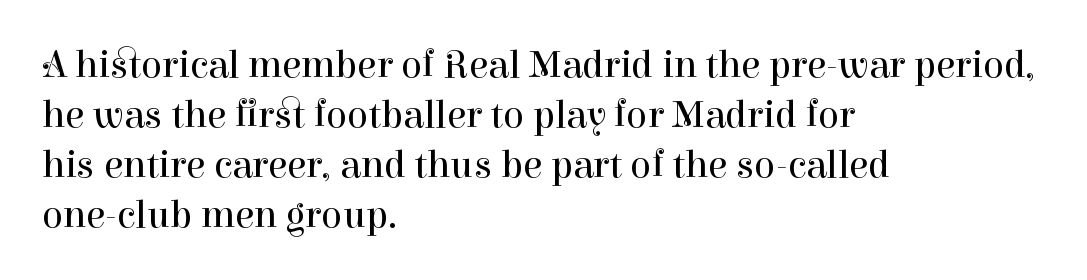
{"serif": "yes", "italic": "no", "bold": "no", "weight": "regular", "width": "normal", "stroke_contrast": "high", "x_height": "medium", "monospaced": "no", "underline": "no", "align": "left", "line_spacing": "normal", "line_spacing_ratio": 1.28, "letter_spacing": "normal", "letter_spacing_em": 0.0, "glyph_px": 39}
